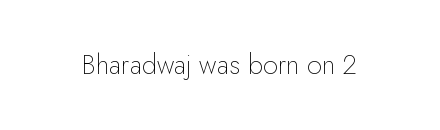
{"italic": "no", "bold": "no", "underline": "no", "letter_spacing": "normal", "letter_spacing_em": 0.0, "glyph_px": 27}
